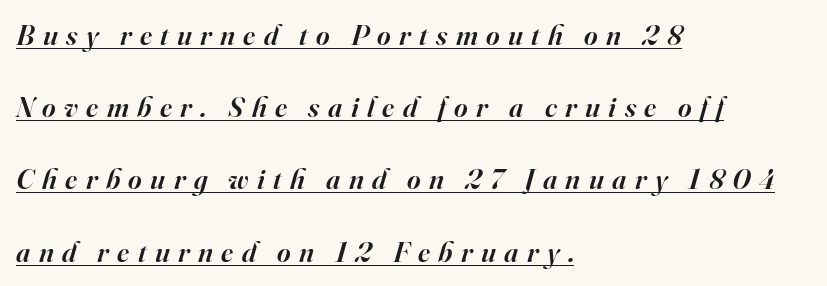
The rendering uses a semibold face; strokes are thickened but not to full bold. These characters rest on top of a visible drawn line. The line-height multiplier appears high, well above default. Each letter keeps its own natural width here, so spacing adapts to shape. Serifs: yes, visible at the terminals of the letterforms. Casual observation: everything's shoved over to the left.
